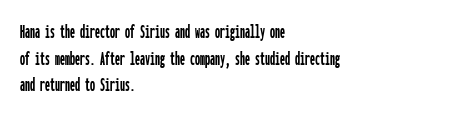
The image shows 20 px text type, upright; set left-aligned, normal line spacing (1.33x), normal letter spacing, not underlined.
